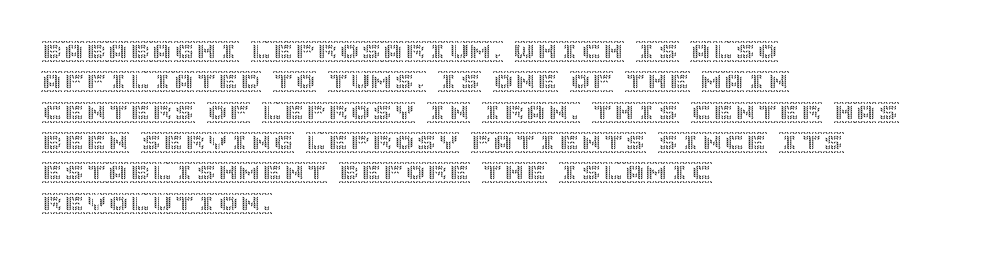
Q: Is the text italic (slanted)? A: No, it is upright.
Q: Is the text underlined? A: No.
Q: How is the paragraph aligned? A: Left-aligned.
Q: Is the spacing between letters normal or unusually wide? A: Normal.
Q: Is the spacing between lines tight, normal or loose? A: Normal.
